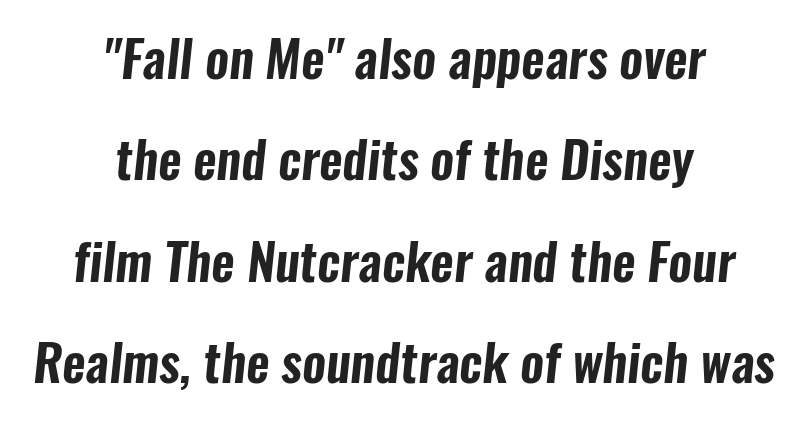
The image shows 51 px condensed sans-serif type; set centered, loose line spacing (1.99x), normal letter spacing, not underlined; low stroke contrast and a medium x-height.
